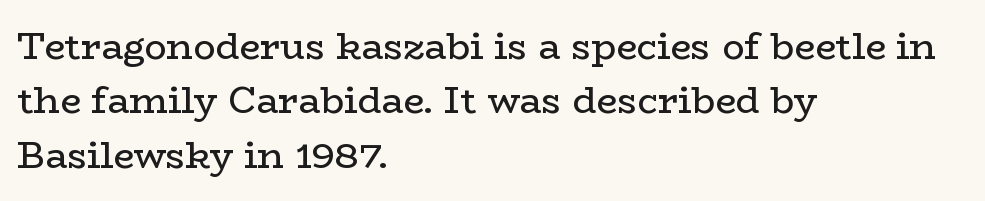
The space beneath each line is pristine and unruled. A typesetter would call this zero additional tracking. Each letter keeps its own natural width here, so spacing adapts to shape. Little horizontal feet cap the strokes, marking this as serif type. No letter is thick-stroked: the sample isn't bold.
